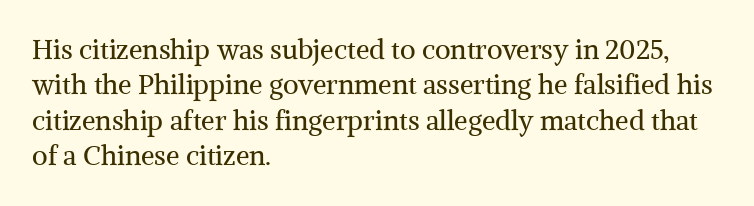
{"italic": "no", "bold": "no", "underline": "no", "align": "left", "line_spacing": "normal", "line_spacing_ratio": 1.31, "letter_spacing": "normal", "letter_spacing_em": 0.0, "glyph_px": 27}
